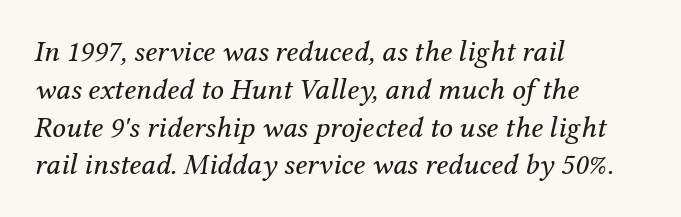
These glyphs show unthickened strokes, regular width or finer. Students, note that the glyphs here touch the page at normal intervals. The rendering uses natural spacing where letterforms have individual widths. Does the copy run flush right? No — it runs flush left. The typography opts for an oblique posture over an upright one.
